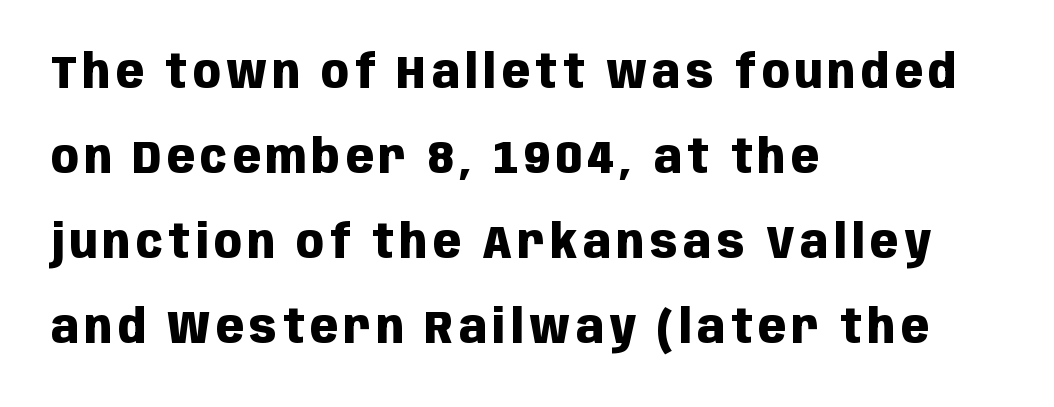
{"serif": "no", "italic": "no", "bold": "yes", "weight": "heavy", "width": "condensed", "stroke_contrast": "low", "x_height": "large", "monospaced": "no", "underline": "no", "align": "left", "line_spacing_ratio": 1.85, "glyph_px": 46}
